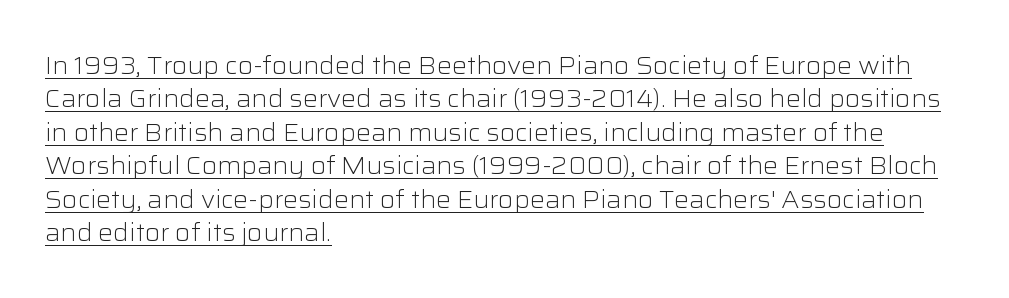
The image shows 25 px text type, upright; set left-aligned, normal line spacing (1.34x), normal letter spacing, underlined.
